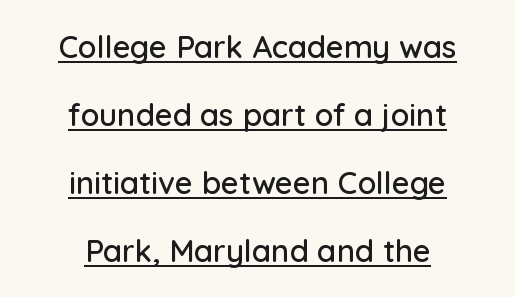
Ascenders rise straight up at ninety degrees. Rows of type keep a wide berth in the vertical direction. These characters rest on top of a visible drawn line. The face used here is rendered with its standard letterfit.
